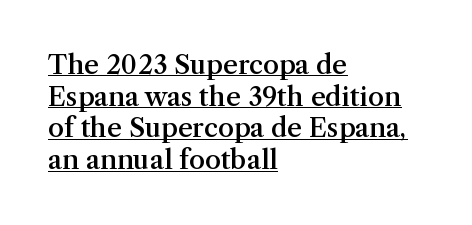
This rendering leaves character spacing at its baseline value. Does a line run under the words? Yes, clearly. The rendering uses a semibold face; strokes are thickened but not to full bold. Is there any slant? The stems are plumb.
